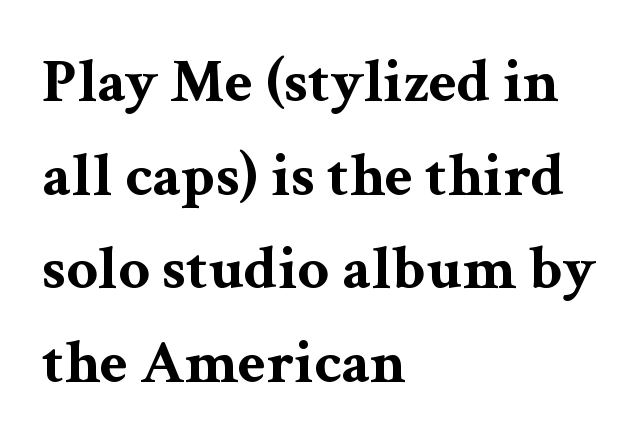
{"serif": "yes", "italic": "no", "bold": "yes", "weight": "bold", "width": "wide", "stroke_contrast": "medium", "x_height": "medium", "monospaced": "no", "underline": "no", "align": "left", "line_spacing": "normal", "line_spacing_ratio": 1.51, "letter_spacing": "normal", "letter_spacing_em": 0.0, "glyph_px": 62}
